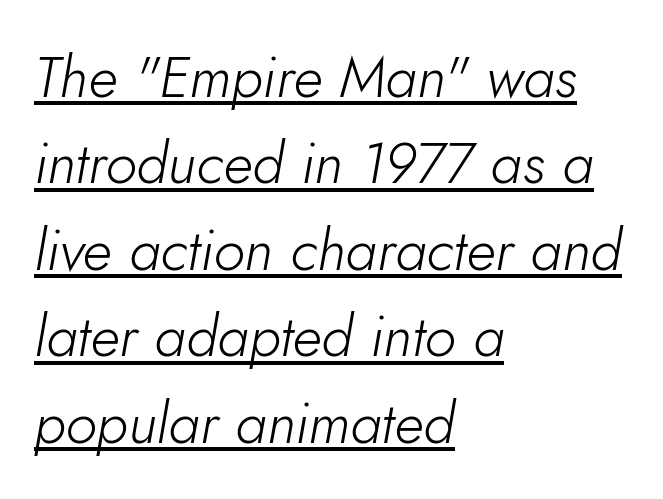
The image shows 58 px light type, italic (leaning right); set left-aligned, normal line spacing (1.49x), normal letter spacing, underlined; low stroke contrast and a small x-height.
